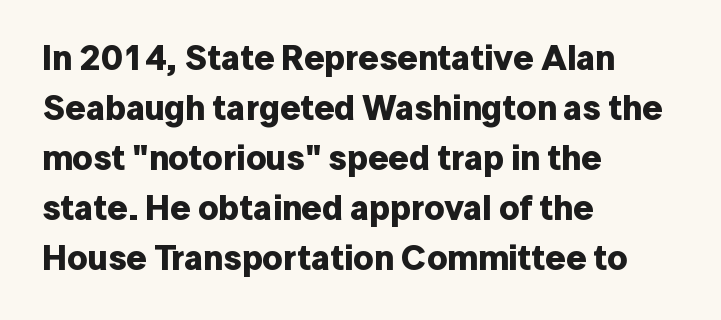
Q: Is the text bold? A: Yes.
Q: Is the text italic (slanted)? A: No, it is upright.
Q: Is the typeface a serif or a sans-serif typeface? A: Sans-serif.
Q: Is the text underlined? A: No.
Q: How is the paragraph aligned? A: Left-aligned.
Q: Is the spacing between letters normal or unusually wide? A: Normal.
Q: Is the spacing between lines tight, normal or loose? A: Normal.
Q: Width (condensed, normal, or wide)? A: Normal.
Q: Stroke contrast? A: Low.
Q: x-height? A: Medium.
Q: Monospaced? A: No.
